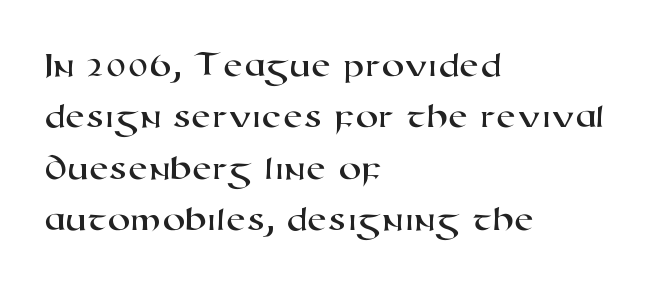
{"serif": "no", "width": "wide", "stroke_contrast": "high", "x_height": "medium", "monospaced": "no", "underline": "no", "align": "left", "line_spacing": "normal", "line_spacing_ratio": 1.43, "letter_spacing": "normal", "letter_spacing_em": 0.0, "glyph_px": 36}
